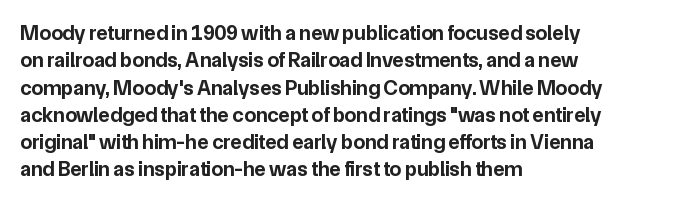
Q: Is the text bold? A: Yes.
Q: Is the text italic (slanted)? A: No, it is upright.
Q: Is the text underlined? A: No.
Q: How is the paragraph aligned? A: Left-aligned.
Q: Is the spacing between letters normal or unusually wide? A: Normal.
Q: Is the spacing between lines tight, normal or loose? A: Normal.
